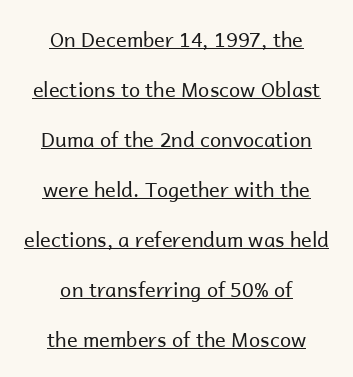
This is the regular roman posture of the typeface. Honestly, the underline is the first thing you notice here. What stands out about the letter spacing? Nothing — it is the standard amount. Weight class: somewhere from thin through regular. Alignment: centered. Line spacing here is loose.
